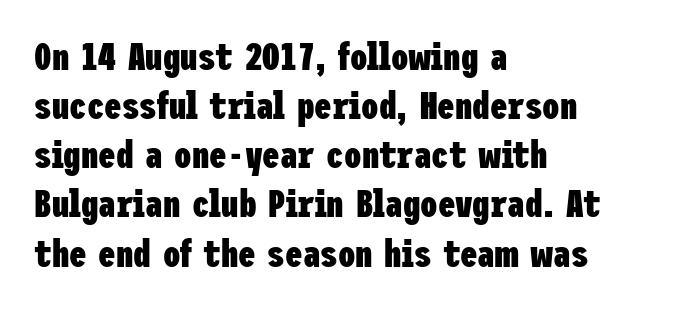
Notice how descenders clear the ascenders below comfortably — that's standard leading. Inter-character spacing is left at the font's built-in metrics. The rag falls on the right side of this text block. Posture: vertical.
